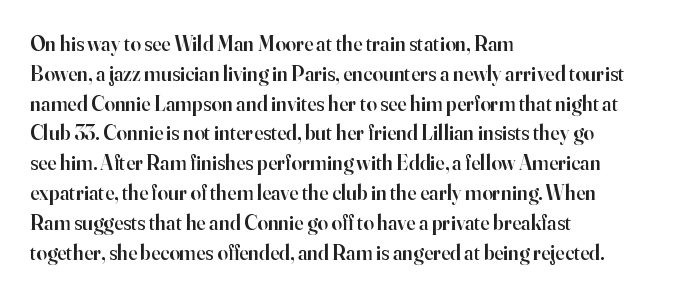
Every row of glyphs begins at an identical x-position on the left. Underlining? Definitely not there. What's the leading like? Ordinary, nothing unusual. The tracking reads as untouched default to a designer's eye. A fair bit of extra ink — the face is semibold, not bold.
